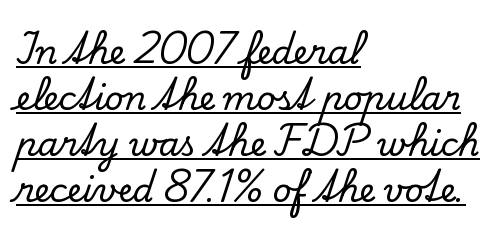
The image shows 33 px serif type; set left-aligned, normal line spacing (1.39x), normal letter spacing, underlined; low stroke contrast and a small x-height.
